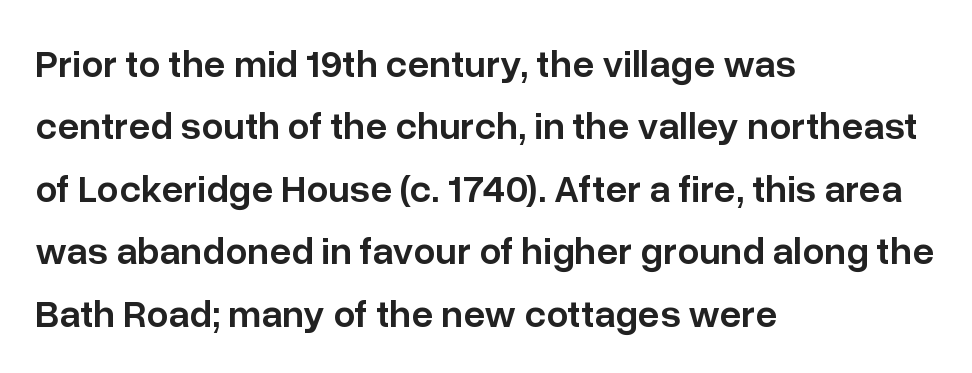
Look at the stroke-to-counter ratio: somewhat heavy, a semibold. Each new line begins a customary step beneath the previous one. This sample has the flowing, uneven cadence of proportional lettering. The strip under each line holds only bare page. Horizontally, the lines are justified to the leading edge only.
